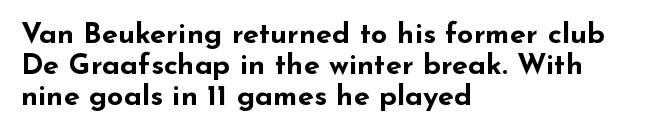
{"serif": "no", "italic": "no", "bold": "yes", "weight": "bold", "width": "wide", "stroke_contrast": "low", "x_height": "small", "monospaced": "no", "underline": "no", "align": "left", "line_spacing": "tight", "line_spacing_ratio": 1.07, "letter_spacing": "normal", "letter_spacing_em": 0.0, "glyph_px": 29}
